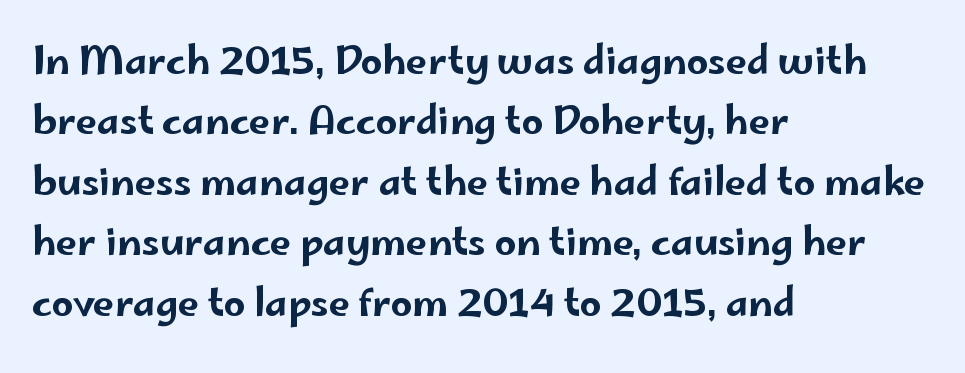
Q: Is the text italic (slanted)? A: No, it is upright.
Q: Is the typeface a serif or a sans-serif typeface? A: Sans-serif.
Q: Is the text underlined? A: No.
Q: How is the paragraph aligned? A: Left-aligned.
Q: Is the spacing between letters normal or unusually wide? A: Normal.
Q: Is the spacing between lines tight, normal or loose? A: Normal.
Q: Width (condensed, normal, or wide)? A: Wide.
Q: Stroke contrast? A: Low.
Q: x-height? A: Small.
Q: Monospaced? A: No.
